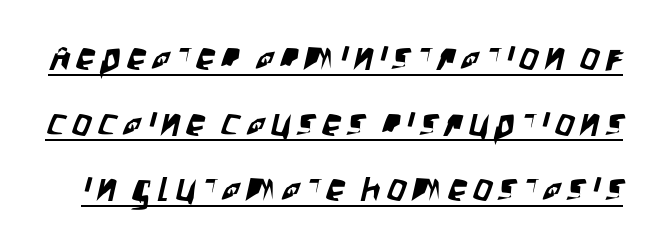
{"serif": "no", "width": "condensed", "stroke_contrast": "low", "x_height": "large", "monospaced": "no", "underline": "yes", "line_spacing_ratio": 1.73, "glyph_px": 38}
